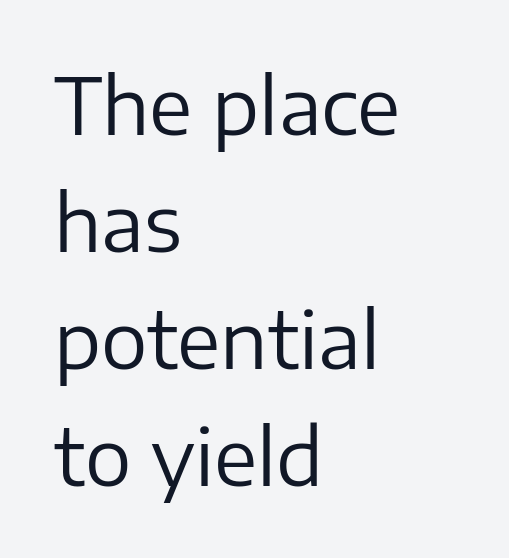
The zone under the glyphs is completely vacant. Quick note: not italic, upright. This is sans-serif lettering, the kind often seen on screens and signage. These lines sit exactly where default settings would place them. The line texture is even and compact thanks to regular tracking. The passage is arranged the way most books set body copy — flush left.
